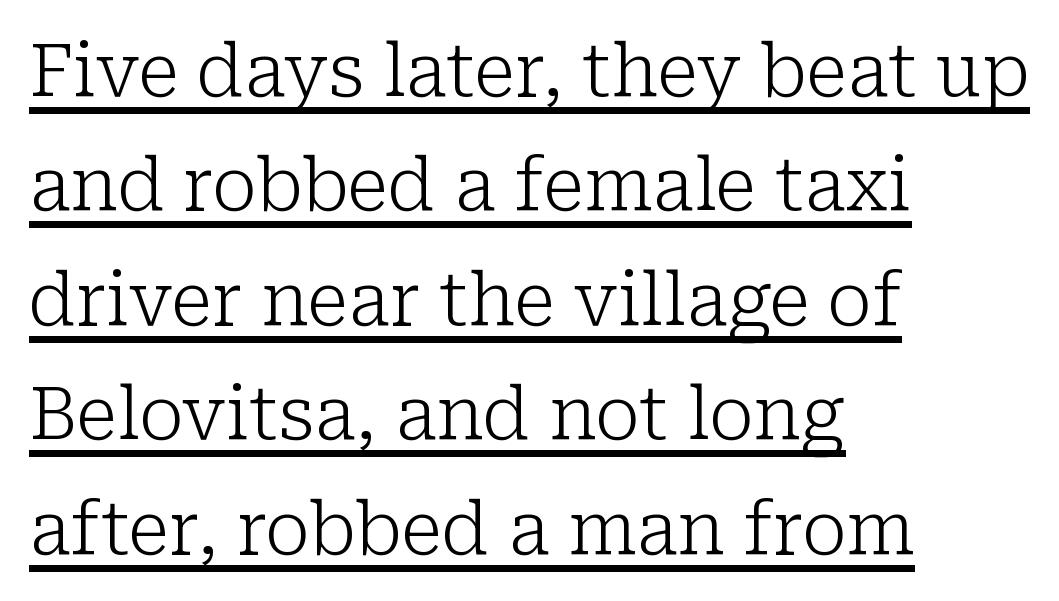
Is there much room between lines? A standard amount, neither cramped nor airy. These glyphs show unthickened strokes, regular width or finer. This sample uses an upright cut, with every glyph sitting square on the baseline. Beneath each row of characters lies a ruled line. Spacing verdict: proportional, widths tailored to each character. Words appear dense and cohesive because spacing is normal.
